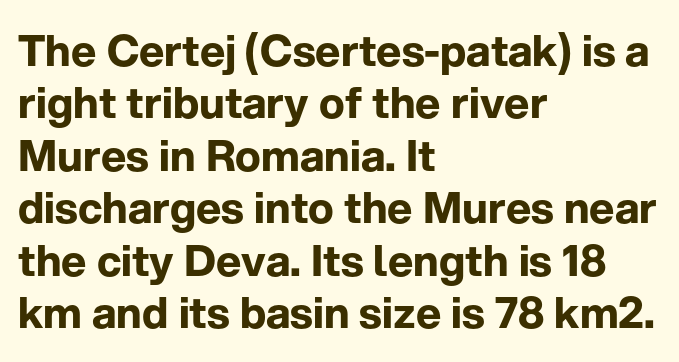
When letters stand straight like this, we call the style roman or upright. This rendering features lettering with no underline. As a designer I'd log this as weight 700, bold. These lines are rendered in a variable-pitch font.
